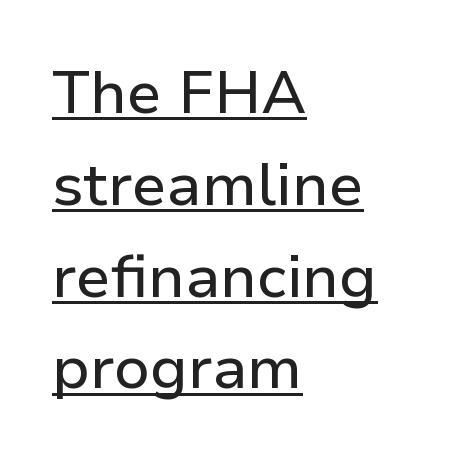
{"serif": "no", "italic": "no", "width": "normal", "stroke_contrast": "low", "x_height": "medium", "monospaced": "no", "underline": "yes", "align": "left", "line_spacing": "normal", "line_spacing_ratio": 1.53, "letter_spacing": "normal", "letter_spacing_em": 0.0, "glyph_px": 60}
